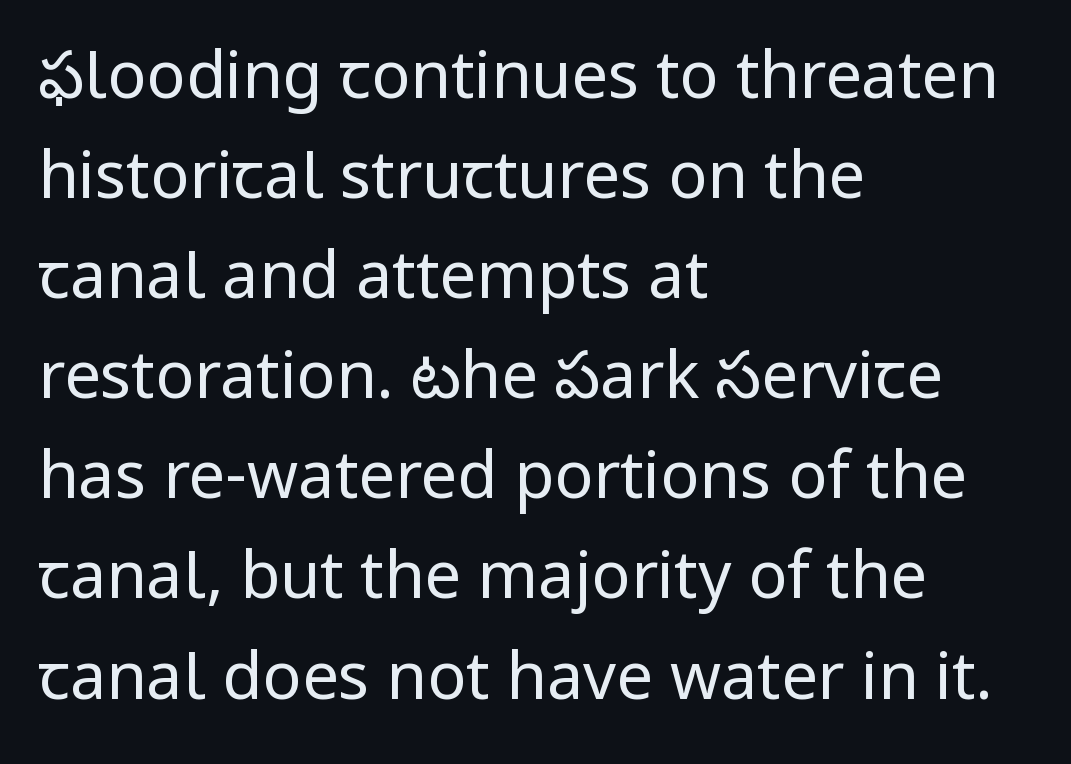
Q: Is the text bold? A: No.
Q: Is the text italic (slanted)? A: No, it is upright.
Q: Is the typeface a serif or a sans-serif typeface? A: Sans-serif.
Q: Is the text underlined? A: No.
Q: How is the paragraph aligned? A: Left-aligned.
Q: Is the spacing between letters normal or unusually wide? A: Normal.
Q: Is the spacing between lines tight, normal or loose? A: Normal.
Q: Width (condensed, normal, or wide)? A: Normal.
Q: Stroke contrast? A: Low.
Q: x-height? A: Medium.
Q: Monospaced? A: No.
